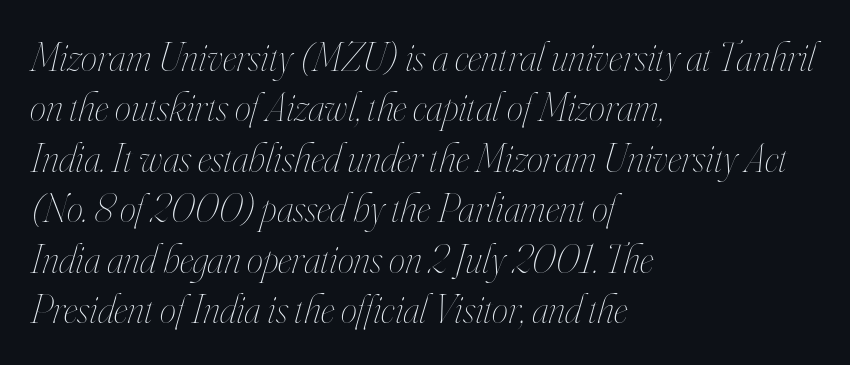
The image shows 41 px thin, condensed type, italic (leaning right); set left-aligned, line spacing 1.23x, normal letter spacing, not underlined; high stroke contrast and a small x-height.
